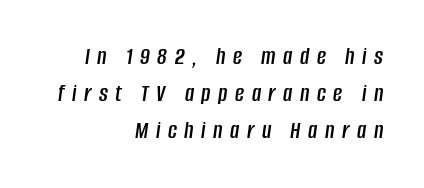
{"italic": "yes", "lean": "right", "slant_degrees": 8, "underline": "no", "align": "right", "line_spacing": "normal", "line_spacing_ratio": 1.49, "letter_spacing": "wide", "letter_spacing_em": 0.3, "glyph_px": 25}
